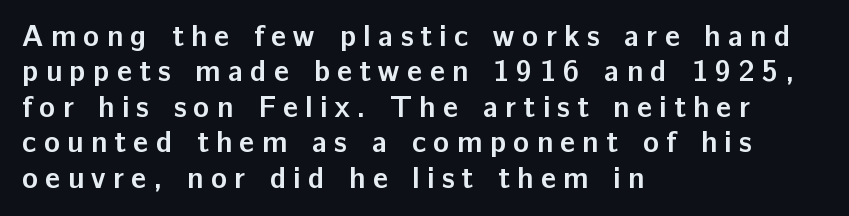
Q: Is the text bold? A: Yes.
Q: Is the text italic (slanted)? A: No, it is upright.
Q: Is the typeface a serif or a sans-serif typeface? A: Sans-serif.
Q: Is the text underlined? A: No.
Q: How is the paragraph aligned? A: Left-aligned.
Q: Is the spacing between letters normal or unusually wide? A: Unusually wide.
Q: Width (condensed, normal, or wide)? A: Normal.
Q: Stroke contrast? A: Low.
Q: x-height? A: Medium.
Q: Monospaced? A: No.
